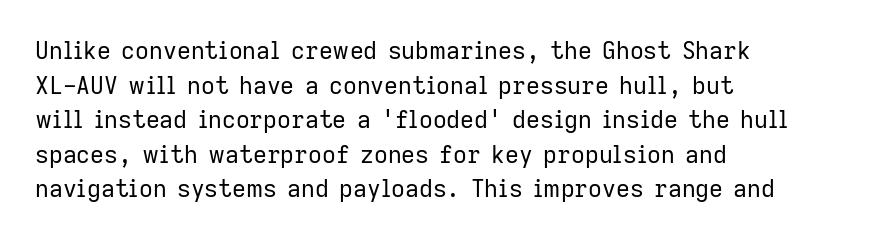
Regarding leading, the lines here are spaced in the standard way. The letters look calm and open, with moderate or lighter stems. Layout note: lines flush left. The rendering keeps characters at their native spacing. The lettering stays uniformly vertical, giving the passage a roman look. Underline: absent.
